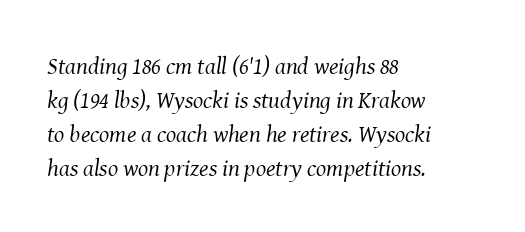
The image shows 24 px text type, italic (leaning right); set left-aligned, normal line spacing (1.41x), normal letter spacing, not underlined.
